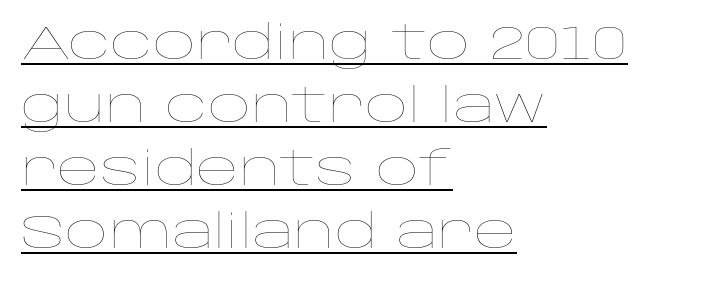
The image shows 47 px thin, wide type, upright; set left-aligned, normal line spacing (1.34x), normal letter spacing, underlined; low stroke contrast and a large x-height.
